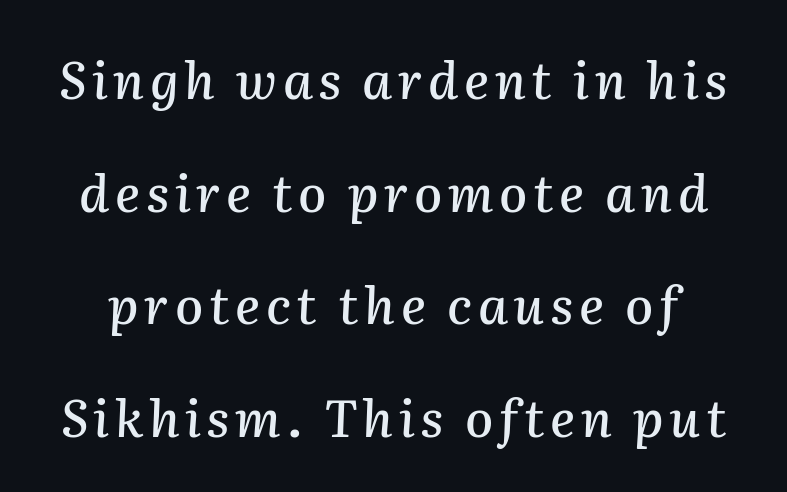
This sample has the flowing, uneven cadence of proportional lettering. Looking at the ascenders, they clearly lean. A bare baseline throughout the passage. The leading is generous, giving the passage an open texture.
